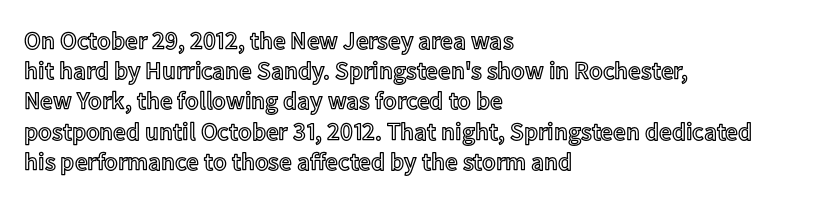
The image shows 25 px text type, upright; set left-aligned, line spacing 1.21x, normal letter spacing, not underlined.
